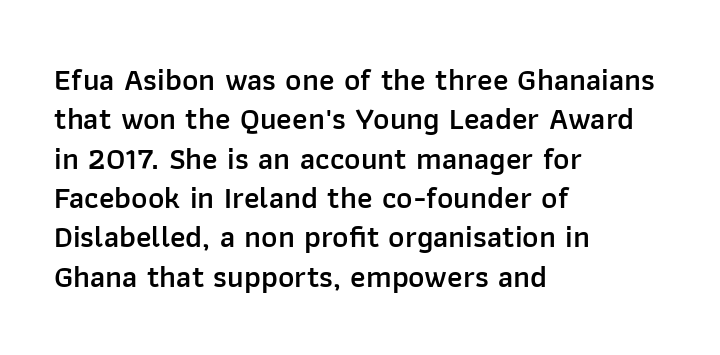
One-word summary of the alignment: left. Do the characters align in a grid? No, the font is proportional. I'd describe the lettering as semibold — firm but not a full bold. The font's upright variant was chosen for this text. Compared with typical paragraphs, the rows here are spaced about the same.
